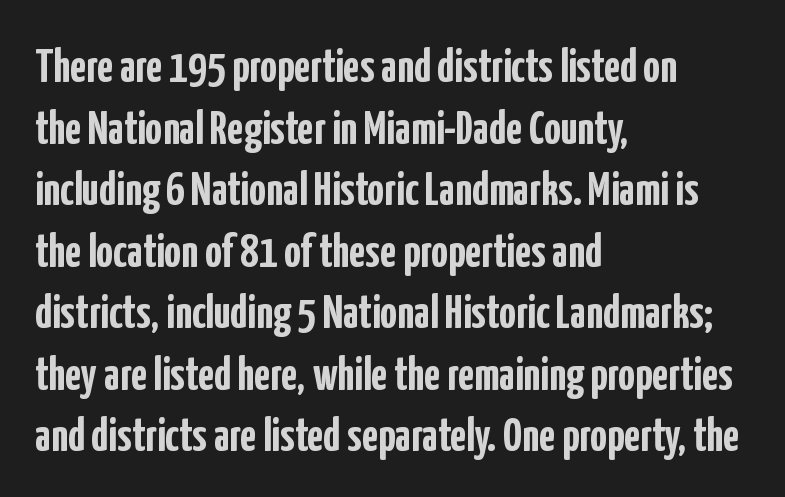
Unlike italic type, these characters show no tilt at all. All the whitespace from short lines collects on the right. The face used here has the dense, thick strokes of a bold. The words here are not underlined. The characters display no serif detailing; their extremities are plain.
